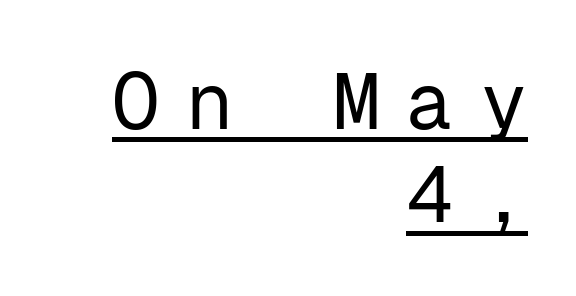
The image shows 79 px regular-weight sans-serif type, upright, monospaced; set right-aligned, line spacing 1.18x, unusually wide letter spacing (+0.33 em), underlined; low stroke contrast and a medium x-height.
